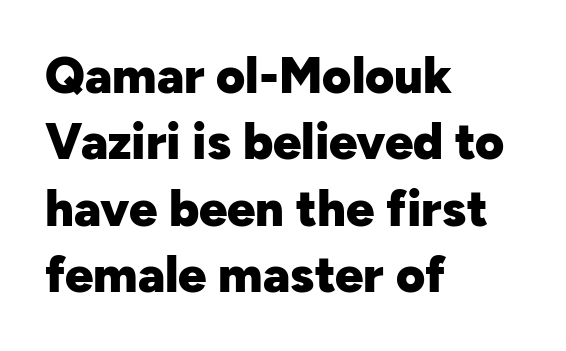
Q: Is the text bold? A: Yes.
Q: Is the text italic (slanted)? A: No, it is upright.
Q: Is the typeface a serif or a sans-serif typeface? A: Sans-serif.
Q: Is the text underlined? A: No.
Q: How is the paragraph aligned? A: Left-aligned.
Q: Is the spacing between letters normal or unusually wide? A: Normal.
Q: Is the spacing between lines tight, normal or loose? A: Normal.
Q: Width (condensed, normal, or wide)? A: Normal.
Q: Stroke contrast? A: Low.
Q: x-height? A: Medium.
Q: Monospaced? A: No.
